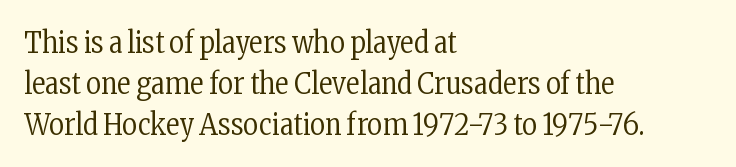
{"serif": "yes", "italic": "no", "bold": "no", "weight": "regular", "width": "condensed", "stroke_contrast": "low", "x_height": "medium", "monospaced": "no", "underline": "no", "align": "left", "line_spacing": "normal", "line_spacing_ratio": 1.41, "letter_spacing": "normal", "letter_spacing_em": 0.0, "glyph_px": 29}
